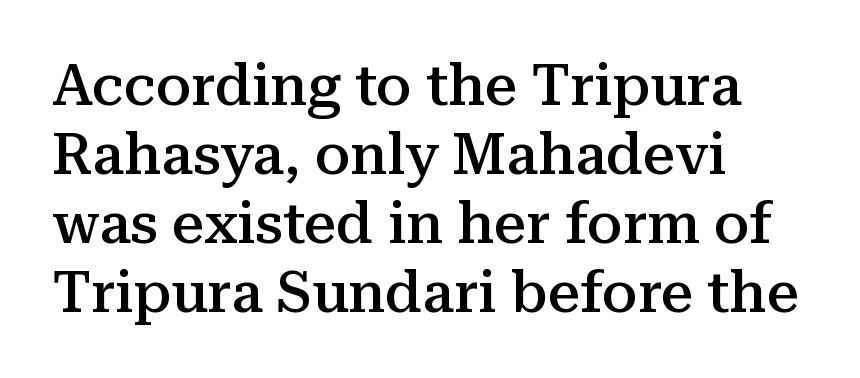
The image shows 57 px semibold serif type, upright; set left-aligned, line spacing 1.21x, normal letter spacing, not underlined; medium stroke contrast and a medium x-height.
